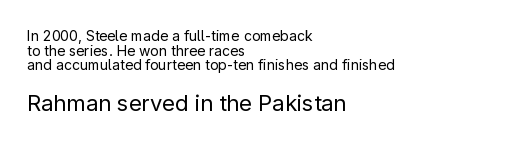
Q: Is the text bold? A: No.
Q: Is the text italic (slanted)? A: No, it is upright.
Q: Is the text underlined? A: No.
Q: How is the paragraph aligned? A: Left-aligned.
Q: Is the spacing between letters normal or unusually wide? A: Normal.
Q: Is the spacing between lines tight, normal or loose? A: Tight.
Q: Which block of text is set in a larger size, the first (top) or the second (bottom)? A: The second (bottom) one.
